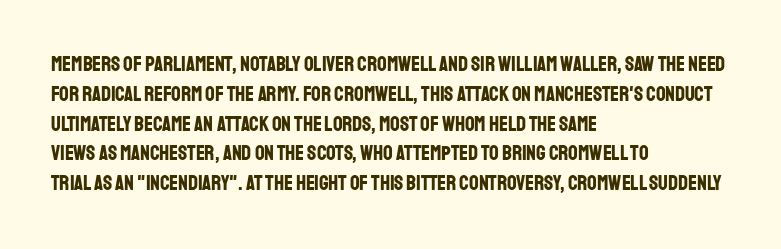
A bare baseline throughout the passage. Heavy-handed strokes throughout: this text is bold. Style check: upright. The setting favours the left margin, as ordinary paragraphs usually do. How are the letters spaced? Ordinarily, with no added tracking.
